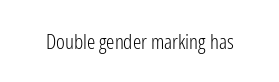
The image shows 21 px text type, upright; set normal letter spacing, not underlined.
